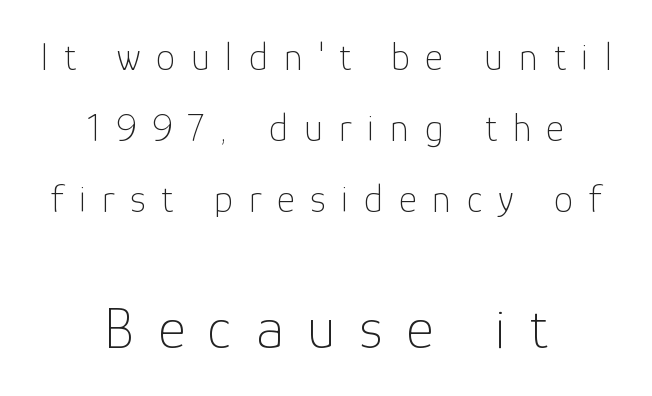
Q: Is the text bold? A: No.
Q: Is the text italic (slanted)? A: No, it is upright.
Q: Is the typeface a serif or a sans-serif typeface? A: Sans-serif.
Q: Is the text underlined? A: No.
Q: How is the paragraph aligned? A: Centered.
Q: Is the spacing between letters normal or unusually wide? A: Unusually wide.
Q: Which block of text is set in a larger size, the first (top) or the second (bottom)? A: The second (bottom) one.
Q: Width (condensed, normal, or wide)? A: Normal.
Q: Stroke contrast? A: Low.
Q: x-height? A: Medium.
Q: Monospaced? A: No.
